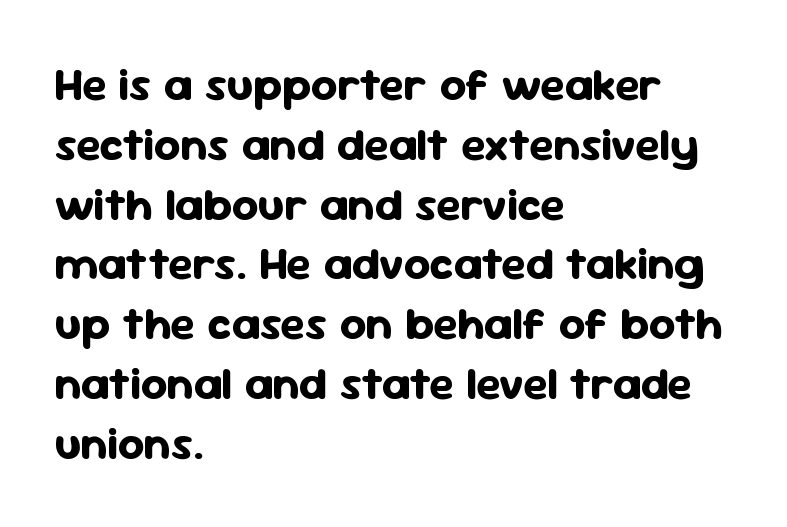
Q: Is the text bold? A: Yes.
Q: Is the text italic (slanted)? A: No, it is upright.
Q: Is the typeface a serif or a sans-serif typeface? A: Sans-serif.
Q: Is the text underlined? A: No.
Q: How is the paragraph aligned? A: Left-aligned.
Q: Is the spacing between letters normal or unusually wide? A: Normal.
Q: Is the spacing between lines tight, normal or loose? A: Normal.
Q: Width (condensed, normal, or wide)? A: Normal.
Q: Stroke contrast? A: Low.
Q: x-height? A: Medium.
Q: Monospaced? A: No.
